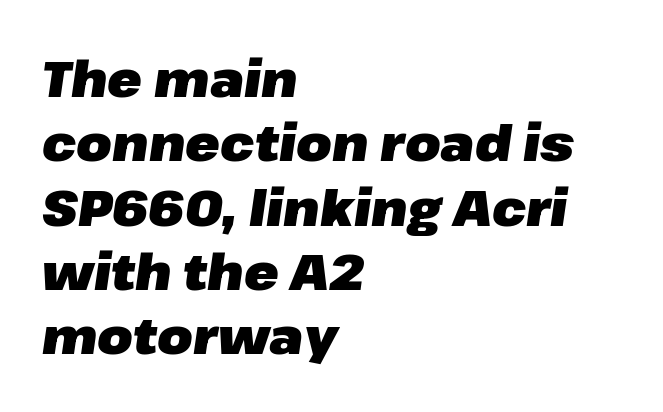
These lines were composed using italics. Summary of vertical rhythm: regular, with standard interline spacing. The passage is arranged the way most books set body copy — flush left. Look at the tracking — it's just the regular setting, nothing added. You could not count columns in this text — the font is proportionally spaced. Rule under the text: the space is simply empty.
